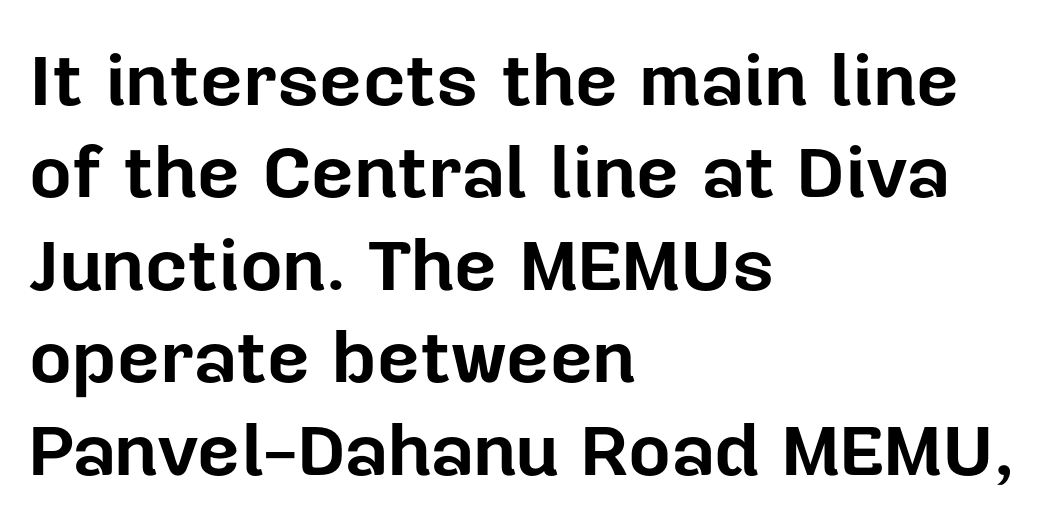
{"serif": "no", "italic": "no", "bold": "yes", "weight": "bold", "width": "normal", "stroke_contrast": "low", "x_height": "medium", "monospaced": "no", "underline": "no", "align": "left", "line_spacing": "normal", "line_spacing_ratio": 1.25, "letter_spacing": "normal", "letter_spacing_em": 0.0, "glyph_px": 74}
